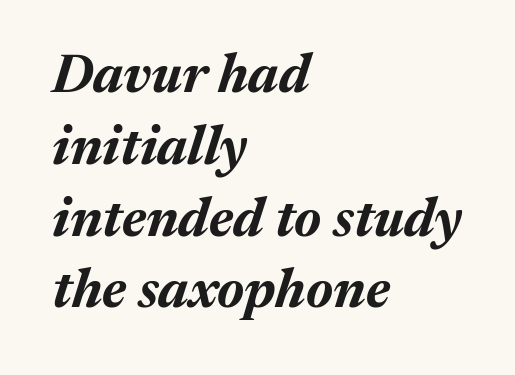
Q: Is the text bold? A: Yes.
Q: Is the text italic (slanted)? A: Yes, it leans right by about 17 degrees.
Q: Is the text underlined? A: No.
Q: How is the paragraph aligned? A: Left-aligned.
Q: Is the spacing between letters normal or unusually wide? A: Normal.
Q: Is the spacing between lines tight, normal or loose? A: Normal.
Q: Width (condensed, normal, or wide)? A: Normal.
Q: Stroke contrast? A: Medium.
Q: x-height? A: Medium.
Q: Monospaced? A: No.
